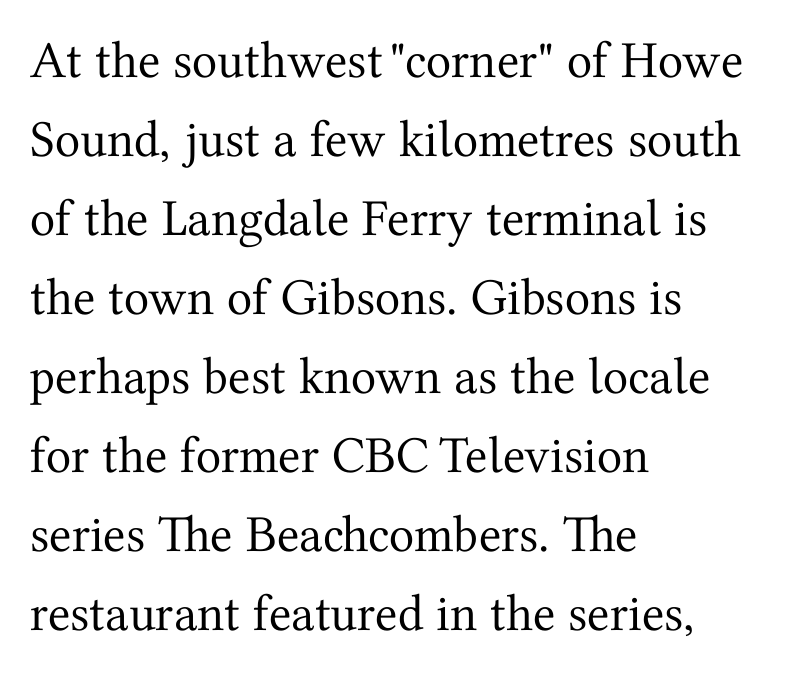
{"serif": "yes", "italic": "no", "bold": "no", "weight": "regular", "width": "normal", "stroke_contrast": "medium", "x_height": "medium", "monospaced": "no", "underline": "no", "align": "left", "line_spacing": "normal", "line_spacing_ratio": 1.52, "letter_spacing": "normal", "letter_spacing_em": 0.0, "glyph_px": 52}
